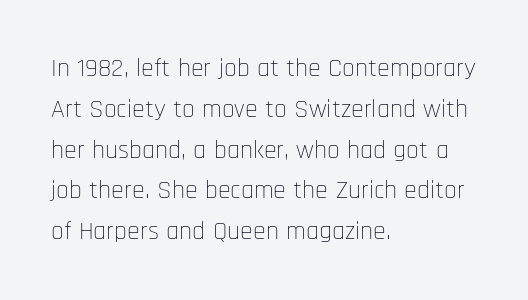
{"italic": "no", "bold": "no", "underline": "no", "align": "left", "line_spacing": "normal", "line_spacing_ratio": 1.57, "letter_spacing": "normal", "letter_spacing_em": 0.0, "glyph_px": 26}
